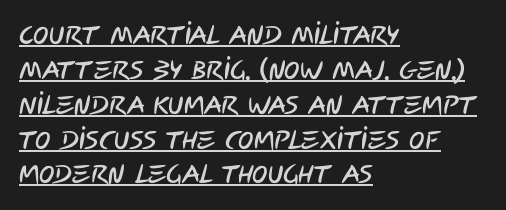
{"underline": "yes", "align": "left", "line_spacing": "normal", "line_spacing_ratio": 1.34, "letter_spacing": "normal", "letter_spacing_em": 0.0, "glyph_px": 26}
